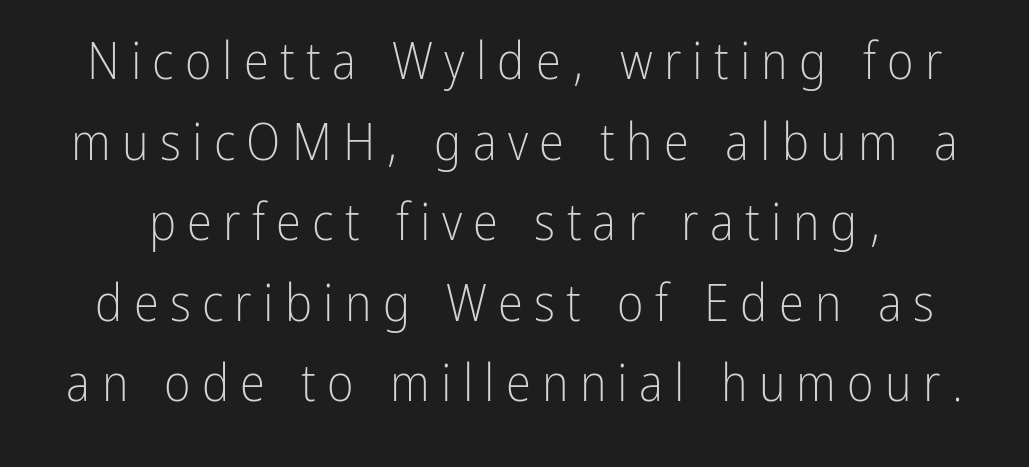
Q: Is the text bold? A: No.
Q: Is the text italic (slanted)? A: No, it is upright.
Q: Is the typeface a serif or a sans-serif typeface? A: Sans-serif.
Q: Is the text underlined? A: No.
Q: Is the spacing between letters normal or unusually wide? A: Unusually wide.
Q: Is the spacing between lines tight, normal or loose? A: Normal.
Q: Width (condensed, normal, or wide)? A: Condensed.
Q: Stroke contrast? A: Low.
Q: x-height? A: Medium.
Q: Monospaced? A: No.
